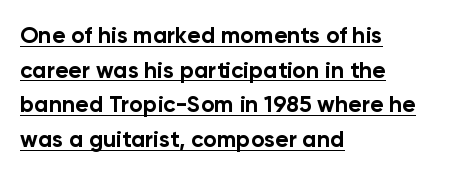
The image shows 23 px bold type, upright; set left-aligned, normal line spacing (1.51x), normal letter spacing, underlined.
